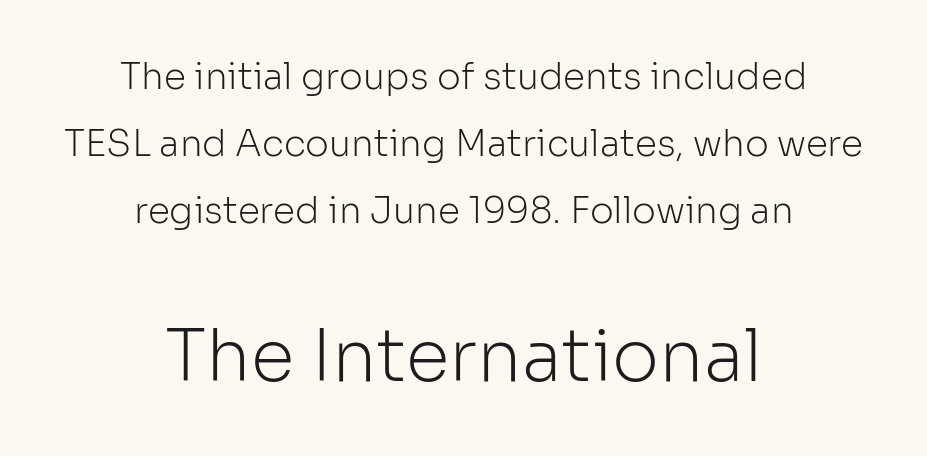
{"serif": "no", "italic": "no", "bold": "no", "weight": "light", "width": "normal", "stroke_contrast": "low", "x_height": "medium", "monospaced": "no", "underline": "no", "align": "center", "line_spacing_ratio": 1.86, "letter_spacing": "normal", "letter_spacing_em": 0.0, "larger_block": "second", "size_ratio": 1.97, "glyph_px": 71}
